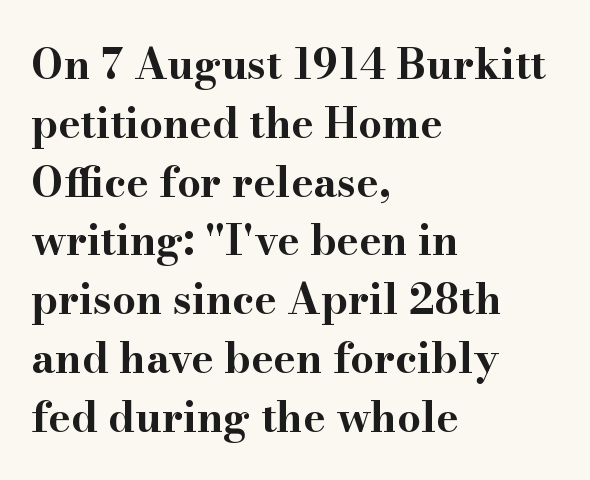
The image shows 42 px bold, wide serif type, upright; set left-aligned, normal line spacing (1.4x), normal letter spacing, not underlined; high stroke contrast and a small x-height.
